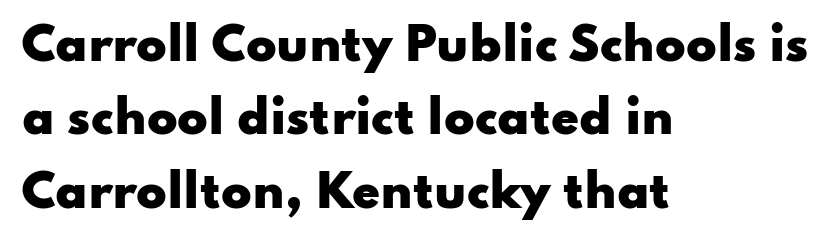
Underlining? Definitely not there. These lines are rendered in a variable-pitch font. These lines are composed in type without serifs. The paragraph shown leans on its left margin. The axis of the letterforms is exactly vertical. The passage shown stacks its lines at a standard gap.
